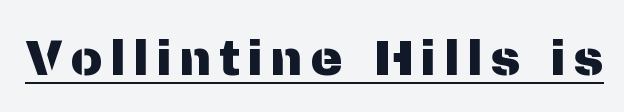
The image shows 49 px sans-serif type, upright; set underlined; medium stroke contrast and a medium x-height.
